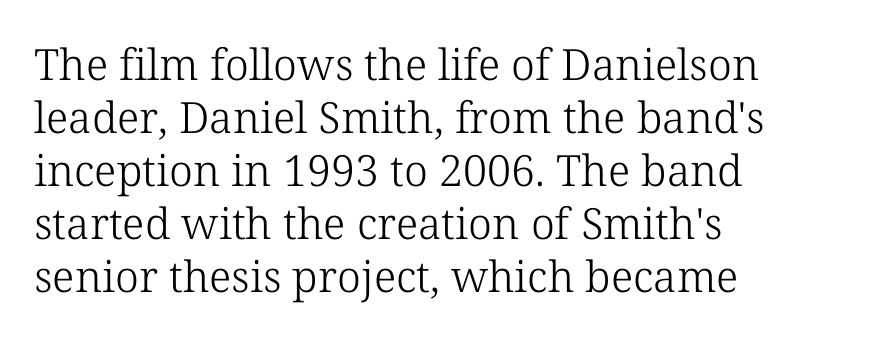
{"serif": "yes", "italic": "no", "bold": "no", "weight": "light", "width": "normal", "stroke_contrast": "low", "x_height": "medium", "monospaced": "no", "underline": "no", "align": "left", "line_spacing_ratio": 1.23, "letter_spacing": "normal", "letter_spacing_em": 0.0, "glyph_px": 43}
